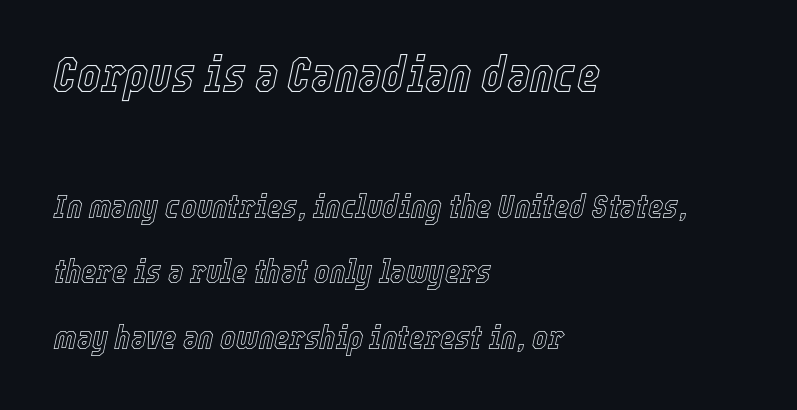
Think of a printed novel: that variable character pitch is what you see here. Letter spacing: default. These lines were composed using italics. Honestly, the rows look like they've been pulled way apart. The first block has been scaled up relative to the second.
